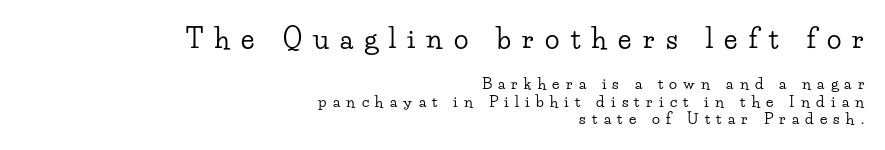
{"italic": "no", "underline": "no", "align": "right", "line_spacing_ratio": 1.17, "letter_spacing": "wide", "letter_spacing_em": 0.42, "larger_block": "first", "size_ratio": 1.8, "glyph_px": 27}
